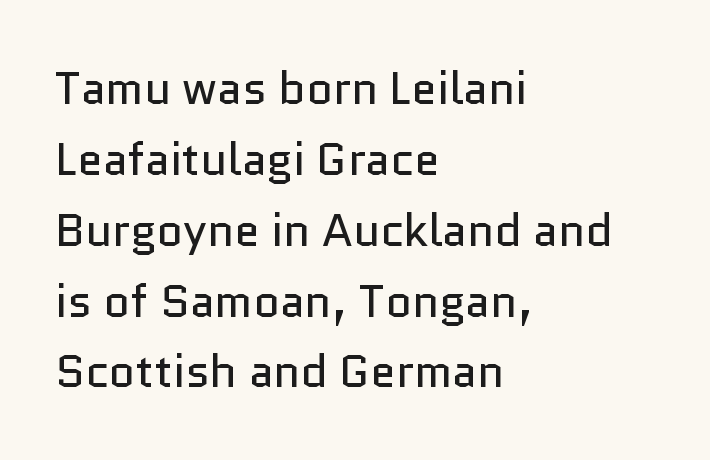
Q: Is the text bold? A: No.
Q: Is the text italic (slanted)? A: No, it is upright.
Q: Is the typeface a serif or a sans-serif typeface? A: Sans-serif.
Q: Is the text underlined? A: No.
Q: How is the paragraph aligned? A: Left-aligned.
Q: Is the spacing between letters normal or unusually wide? A: Normal.
Q: Is the spacing between lines tight, normal or loose? A: Normal.
Q: Width (condensed, normal, or wide)? A: Normal.
Q: Stroke contrast? A: Low.
Q: x-height? A: Medium.
Q: Monospaced? A: No.
